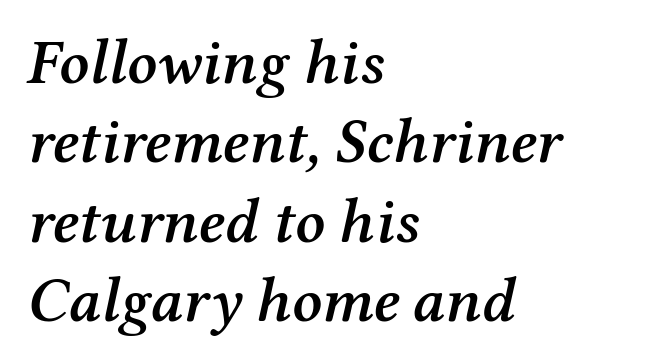
Q: Is the text bold? A: Semi-bold.
Q: Is the text italic (slanted)? A: Yes, it leans right by about 12 degrees.
Q: Is the typeface a serif or a sans-serif typeface? A: Serif.
Q: Is the text underlined? A: No.
Q: How is the paragraph aligned? A: Left-aligned.
Q: Is the spacing between letters normal or unusually wide? A: Normal.
Q: Is the spacing between lines tight, normal or loose? A: Normal.
Q: Width (condensed, normal, or wide)? A: Normal.
Q: Stroke contrast? A: Medium.
Q: x-height? A: Medium.
Q: Monospaced? A: No.
